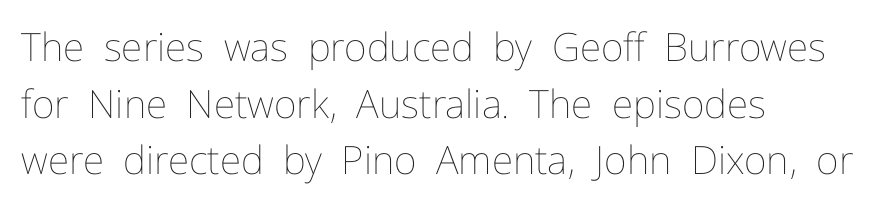
The image shows 39 px thin type, upright; set left-aligned, normal line spacing (1.45x), normal letter spacing, not underlined; low stroke contrast and a medium x-height.
